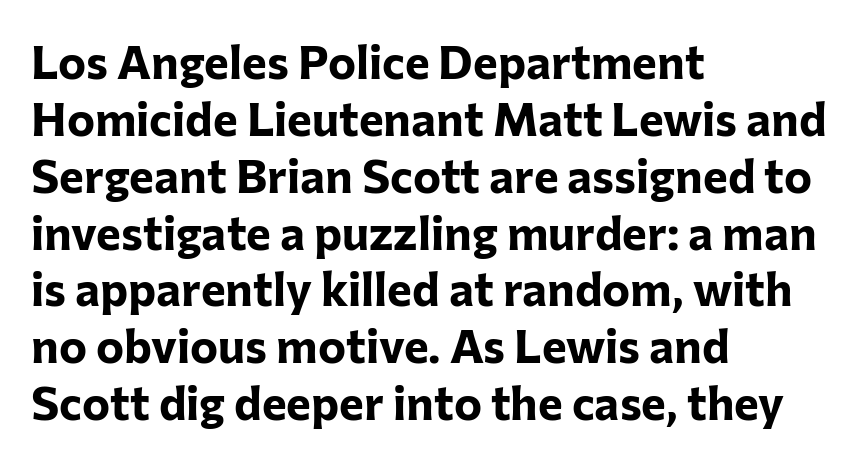
Does the lettering tilt? It doesn't — this is upright. The passage shown has conventional tracking throughout. Look at the stroke-to-counter ratio: heavy, a bold. A typesetter would call this proportional, since set widths differ per character. Type without underlining.
